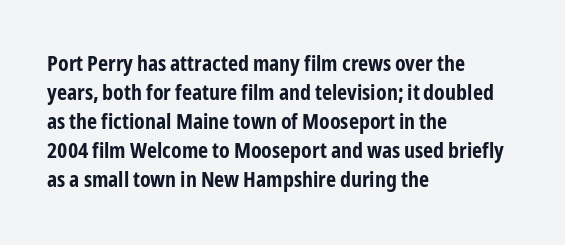
Q: Is the text bold? A: Yes.
Q: Is the text italic (slanted)? A: No, it is upright.
Q: Is the text underlined? A: No.
Q: How is the paragraph aligned? A: Left-aligned.
Q: Is the spacing between letters normal or unusually wide? A: Normal.
Q: Is the spacing between lines tight, normal or loose? A: Normal.
